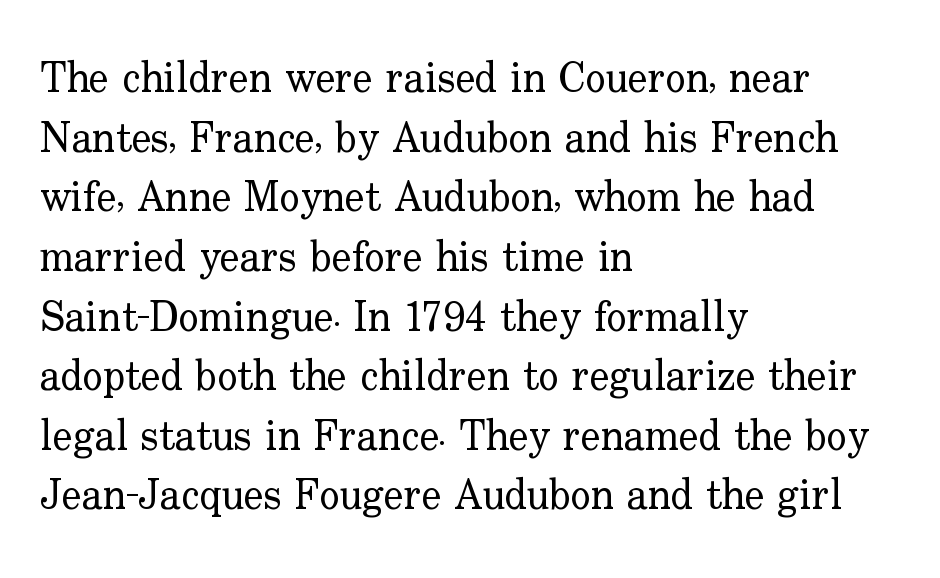
{"serif": "yes", "italic": "no", "bold": "no", "weight": "regular", "width": "normal", "stroke_contrast": "low", "x_height": "small", "monospaced": "no", "underline": "no", "align": "left", "line_spacing": "normal", "line_spacing_ratio": 1.42, "letter_spacing": "normal", "letter_spacing_em": 0.0, "glyph_px": 42}
